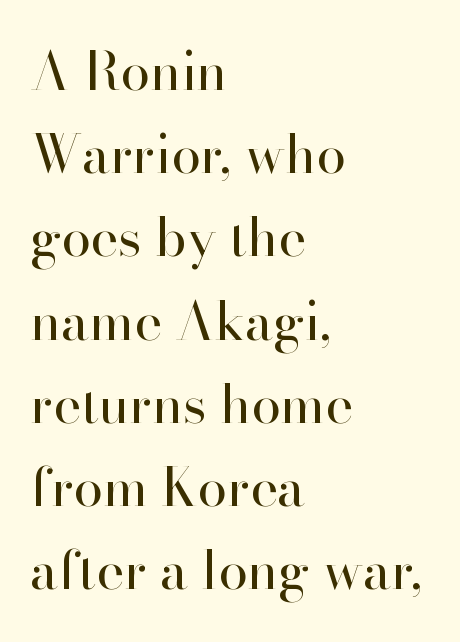
{"serif": "yes", "italic": "no", "bold": "no", "weight": "regular", "width": "normal", "stroke_contrast": "high", "x_height": "small", "monospaced": "no", "underline": "no", "align": "left", "line_spacing": "normal", "line_spacing_ratio": 1.57, "letter_spacing": "normal", "letter_spacing_em": 0.0, "glyph_px": 53}
